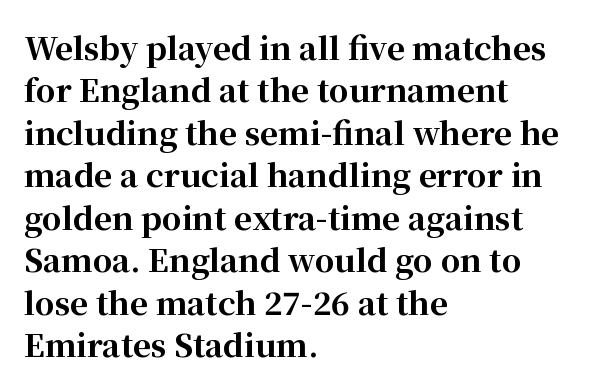
The image shows 31 px bold serif type, upright; set left-aligned, normal line spacing (1.37x), normal letter spacing, not underlined; high stroke contrast and a medium x-height.
